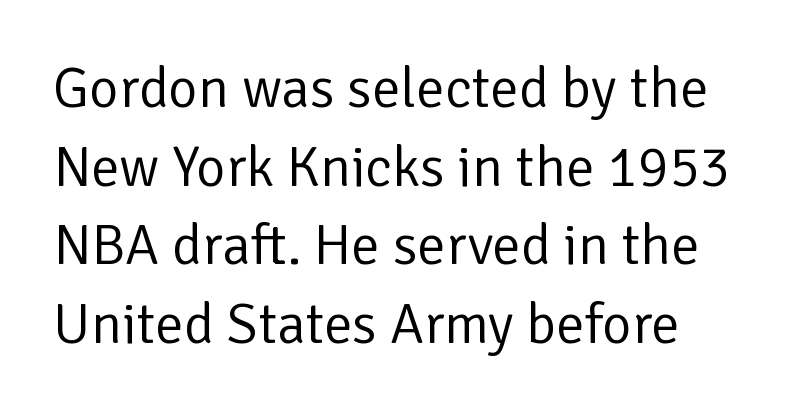
{"serif": "no", "italic": "no", "bold": "no", "weight": "regular", "width": "normal", "stroke_contrast": "low", "x_height": "medium", "monospaced": "no", "underline": "no", "line_spacing": "normal", "line_spacing_ratio": 1.38, "letter_spacing": "normal", "letter_spacing_em": 0.0, "glyph_px": 57}
